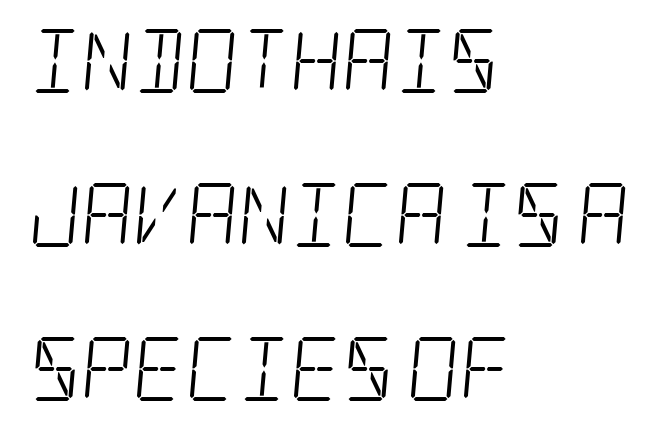
Casual observation: everything's shoved over to the left. Decoration check: the copy has no underline. Inter-character spacing is left at the font's built-in metrics. The letters look calm and open, with moderate or lighter stems. Font category for this specimen: serif.
